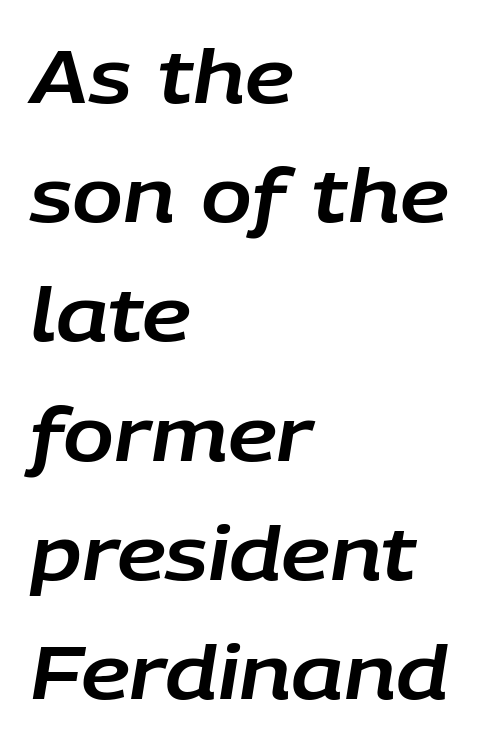
Q: Is the text italic (slanted)? A: Yes, it leans right by about 9 degrees.
Q: Is the text underlined? A: No.
Q: How is the paragraph aligned? A: Left-aligned.
Q: Is the spacing between letters normal or unusually wide? A: Normal.
Q: Is the spacing between lines tight, normal or loose? A: Normal.
Q: Width (condensed, normal, or wide)? A: Normal.
Q: Stroke contrast? A: Low.
Q: x-height? A: Large.
Q: Monospaced? A: No.
